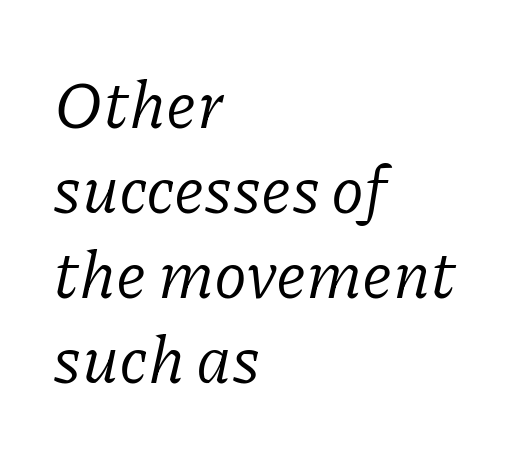
Q: Is the text bold? A: No.
Q: Is the text italic (slanted)? A: Yes, it leans right by about 11 degrees.
Q: Is the typeface a serif or a sans-serif typeface? A: Serif.
Q: Is the text underlined? A: No.
Q: How is the paragraph aligned? A: Left-aligned.
Q: Is the spacing between letters normal or unusually wide? A: Normal.
Q: Is the spacing between lines tight, normal or loose? A: Normal.
Q: Width (condensed, normal, or wide)? A: Normal.
Q: Stroke contrast? A: Low.
Q: x-height? A: Medium.
Q: Monospaced? A: No.
